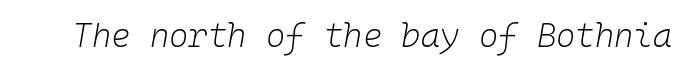
The image shows 33 px light type, italic (leaning right), monospaced; set normal letter spacing, not underlined; low stroke contrast and a medium x-height.
